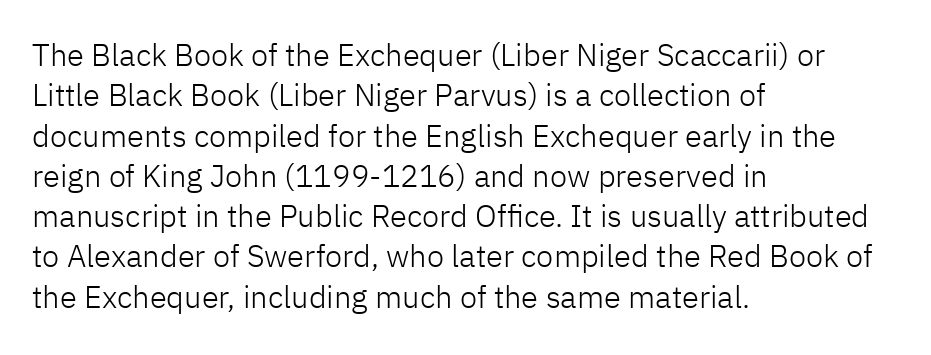
Q: Is the text bold? A: No.
Q: Is the text italic (slanted)? A: No, it is upright.
Q: Is the typeface a serif or a sans-serif typeface? A: Sans-serif.
Q: Is the text underlined? A: No.
Q: How is the paragraph aligned? A: Left-aligned.
Q: Is the spacing between letters normal or unusually wide? A: Normal.
Q: Is the spacing between lines tight, normal or loose? A: Normal.
Q: Width (condensed, normal, or wide)? A: Normal.
Q: Stroke contrast? A: Low.
Q: x-height? A: Medium.
Q: Monospaced? A: No.
